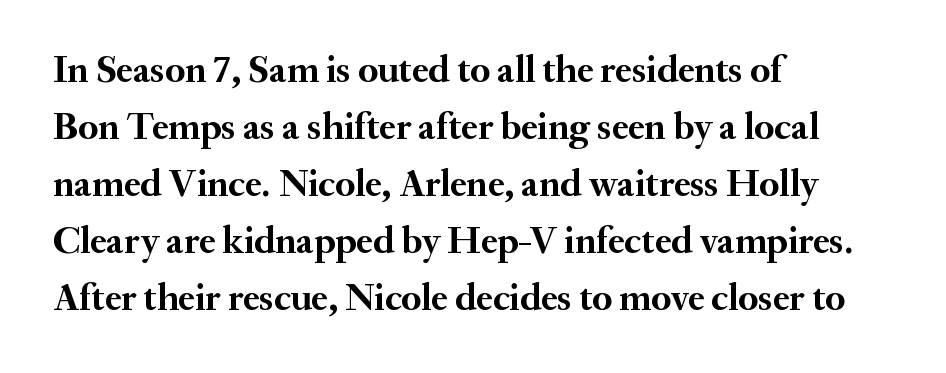
Tall strokes in this sample are plumb rather than angled. The passage is arranged the way most books set body copy — flush left. Yep, those are serifs on the letters. The rendering uses natural spacing where letterforms have individual widths.
